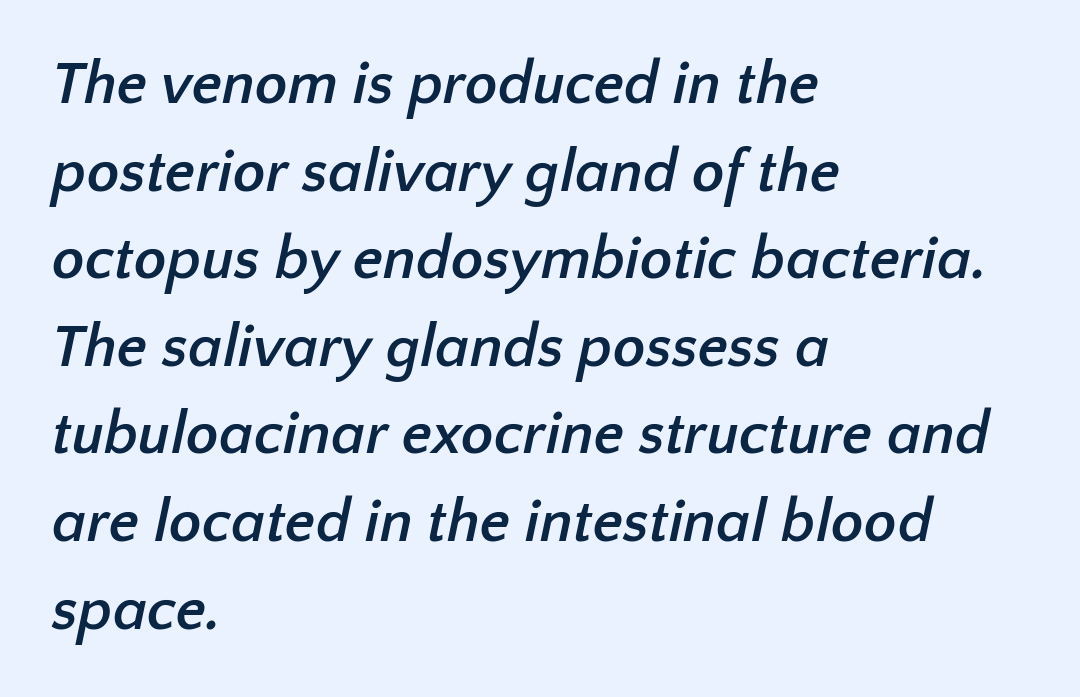
Underlining? Definitely not there. Leading matches the norm, producing a regular column. Standard letterfit; no display-style spreading of the glyphs. What kind of face is this? One without serifs — a sans. The rendering uses natural spacing where letterforms have individual widths. Plenty of ink on the page — the face is bold.
